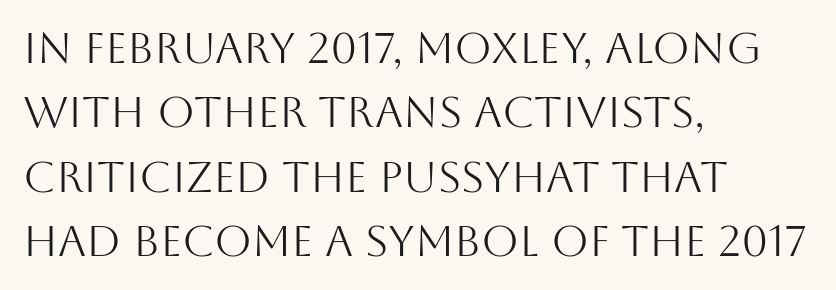
The image shows 43 px light sans-serif type, upright; set left-aligned, normal line spacing (1.5x), normal letter spacing, not underlined; medium stroke contrast and a large x-height.
